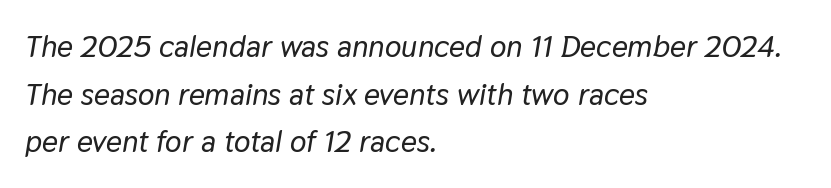
{"italic": "yes", "lean": "right", "slant_degrees": 9, "width": "normal", "stroke_contrast": "low", "x_height": "medium", "monospaced": "no", "underline": "no", "align": "left", "line_spacing": "normal", "line_spacing_ratio": 1.54, "letter_spacing": "normal", "letter_spacing_em": 0.0, "glyph_px": 31}
